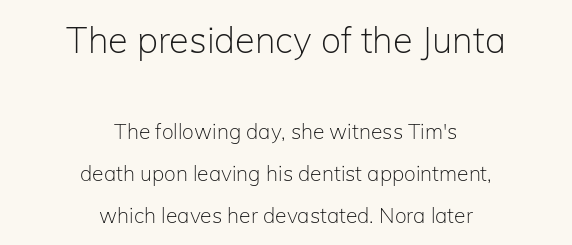
The image shows 36 px light sans-serif type, upright; set centered, loose line spacing (2.0x), normal letter spacing, not underlined; the first (top) block is 1.71x larger; low stroke contrast and a medium x-height.
